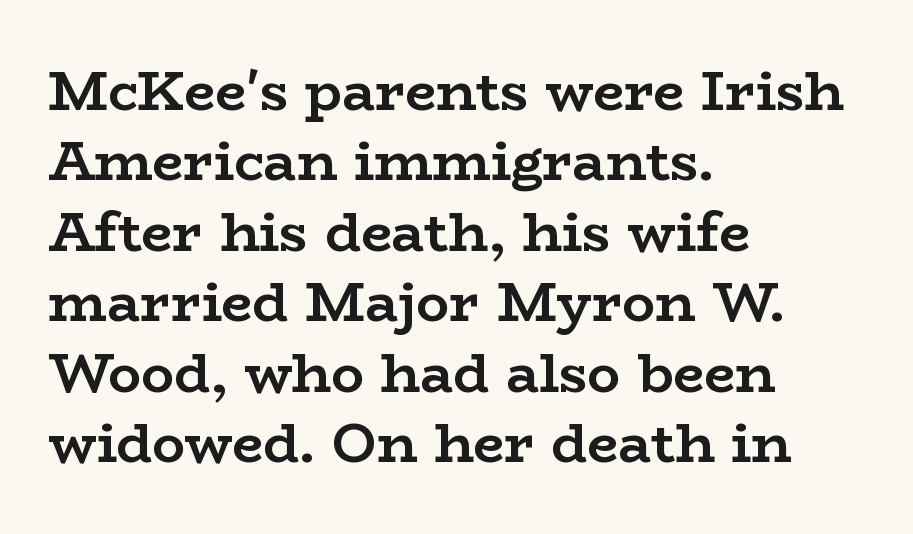
Serifs: yes, visible at the terminals of the letterforms. The specimen reads as upright at a glance. Vertically, the passage feels balanced, rows spaced as you'd expect. Honestly, there is no underline to notice here at all.
